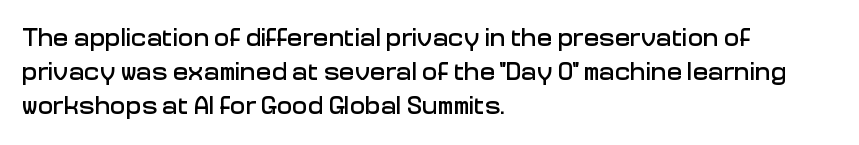
{"italic": "no", "underline": "no", "align": "left", "line_spacing": "normal", "line_spacing_ratio": 1.31, "letter_spacing": "normal", "letter_spacing_em": 0.0, "glyph_px": 26}
